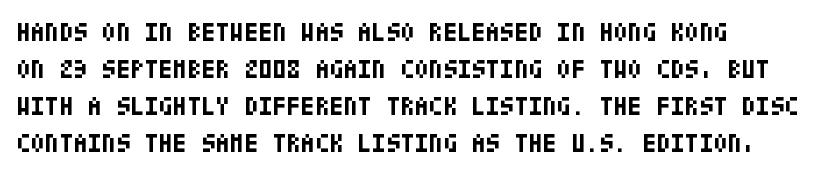
{"italic": "no", "bold": "yes", "underline": "no", "align": "left", "line_spacing": "normal", "line_spacing_ratio": 1.42, "letter_spacing": "normal", "letter_spacing_em": 0.0, "glyph_px": 26}
